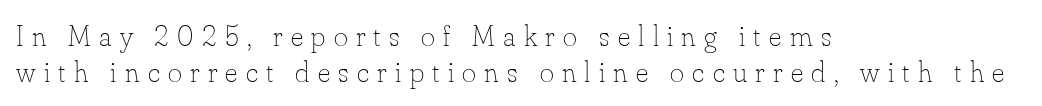
Nobody drew a line under any word here. The letters stand straight up with perfectly vertical stems. Is this a fixed-width face? No — the glyphs have proportional, varying widths. Heft: none added — not bold.
